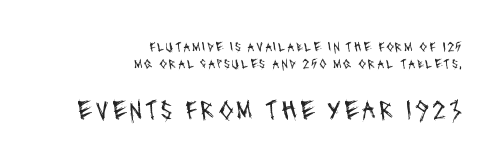
Q: Is the text bold? A: No.
Q: Is the text underlined? A: No.
Q: How is the paragraph aligned? A: Right-aligned.
Q: Which block of text is set in a larger size, the first (top) or the second (bottom)? A: The second (bottom) one.
